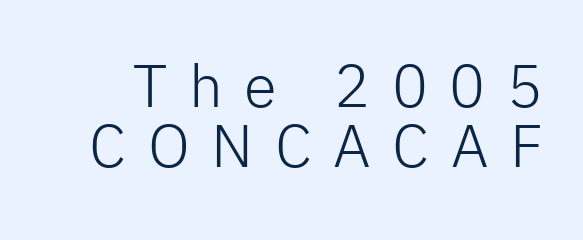
The image shows 60 px light sans-serif type, upright; set tight line spacing (1.0x), unusually wide letter spacing (+0.36 em), not underlined; low stroke contrast and a medium x-height.
